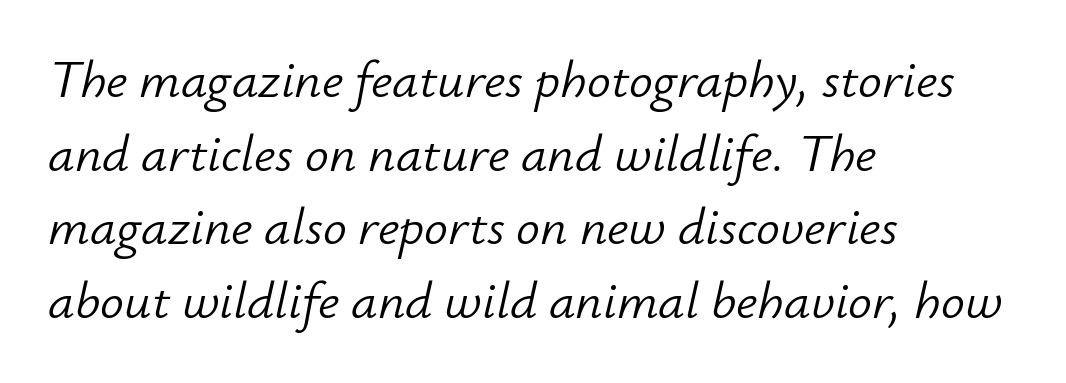
The image shows 53 px light type, italic (leaning right); set left-aligned, normal line spacing (1.39x), normal letter spacing, not underlined; low stroke contrast and a small x-height.
